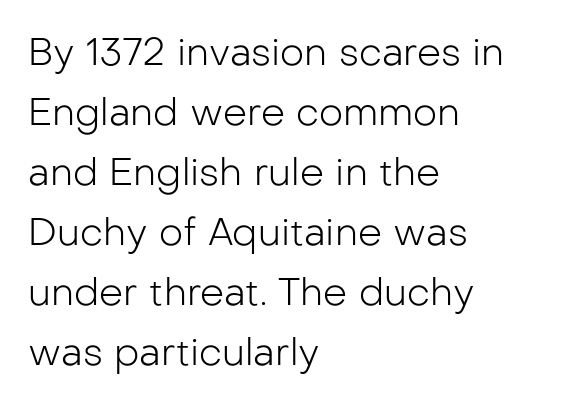
The image shows 38 px light sans-serif type, upright; set left-aligned, normal line spacing (1.58x), normal letter spacing, not underlined; low stroke contrast and a medium x-height.
